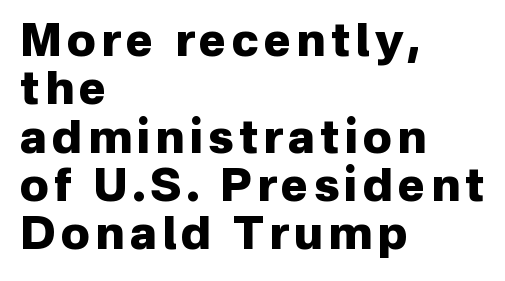
{"serif": "no", "italic": "no", "bold": "yes", "weight": "heavy", "width": "normal", "stroke_contrast": "low", "x_height": "medium", "monospaced": "no", "underline": "no", "align": "left", "line_spacing": "tight", "line_spacing_ratio": 1.05, "glyph_px": 46}
